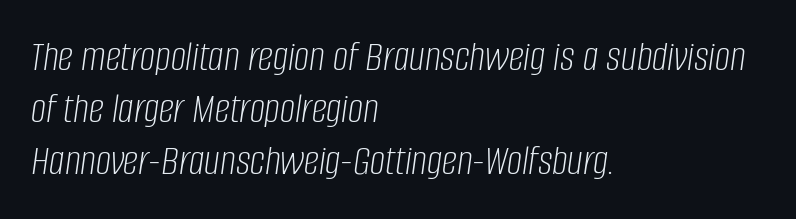
Q: Is the text bold? A: No.
Q: Is the text italic (slanted)? A: Yes, it leans right by about 8 degrees.
Q: Is the text underlined? A: No.
Q: How is the paragraph aligned? A: Left-aligned.
Q: Is the spacing between letters normal or unusually wide? A: Normal.
Q: Width (condensed, normal, or wide)? A: Condensed.
Q: Stroke contrast? A: Low.
Q: x-height? A: Large.
Q: Monospaced? A: No.
